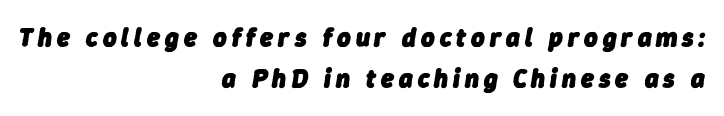
{"italic": "yes", "lean": "right", "slant_degrees": 9, "bold": "yes", "underline": "no", "align": "right", "line_spacing": "normal", "line_spacing_ratio": 1.58, "glyph_px": 26}
